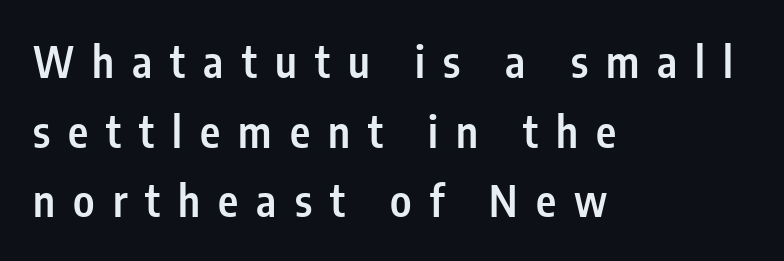
The image shows 43 px semibold, condensed sans-serif type, upright; set left-aligned, normal line spacing (1.62x), unusually wide letter spacing (+0.42 em), not underlined; low stroke contrast and a medium x-height.
